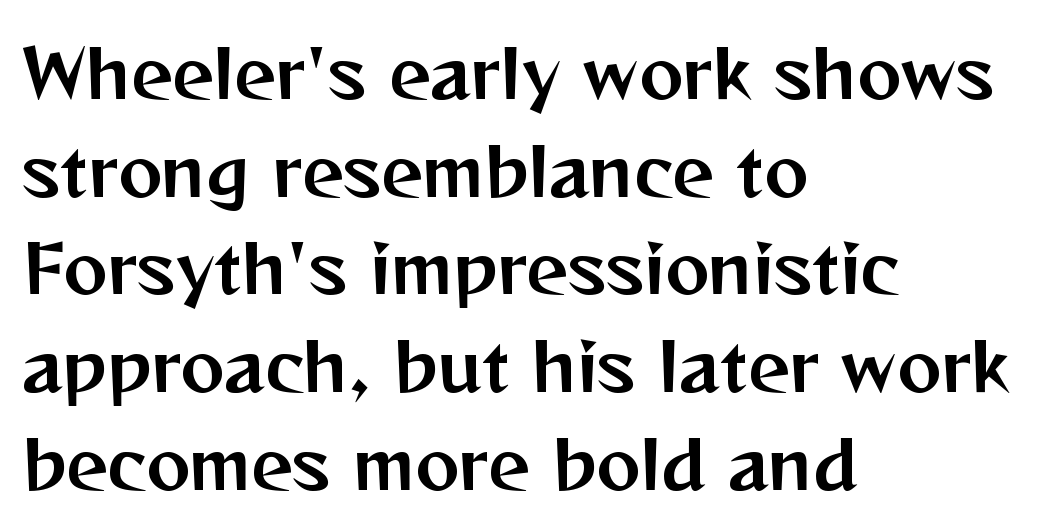
These lines are rendered in a variable-pitch font. The foot of each line stays bare and open. Vertical strokes here are truly vertical. The passage shown has conventional tracking throughout.
